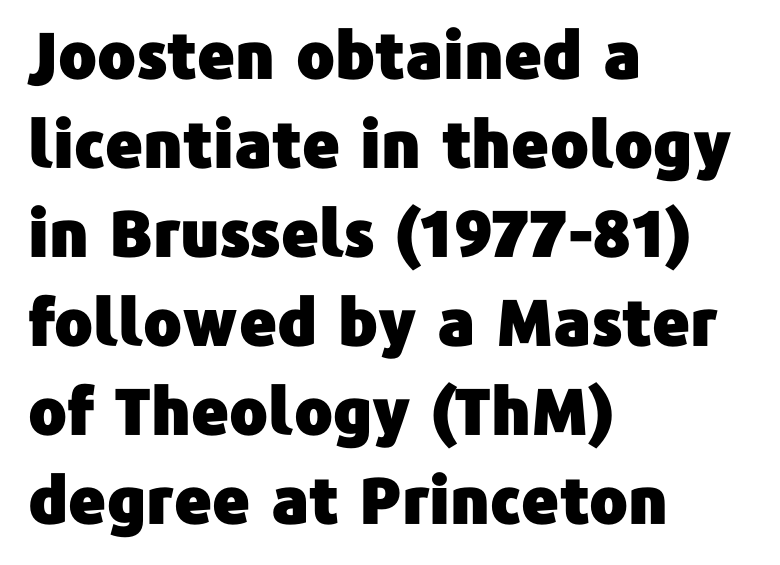
{"serif": "no", "italic": "no", "width": "normal", "stroke_contrast": "low", "x_height": "medium", "monospaced": "no", "underline": "no", "align": "left", "line_spacing": "normal", "line_spacing_ratio": 1.39, "letter_spacing": "normal", "letter_spacing_em": 0.0, "glyph_px": 64}
